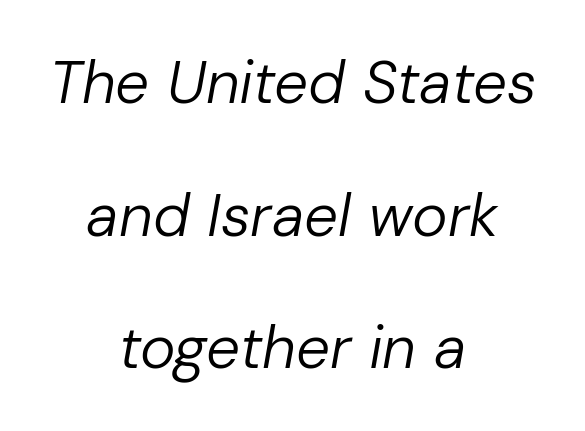
The image shows 60 px regular-weight type, italic (leaning right); set centered, loose line spacing (2.21x), normal letter spacing, not underlined; low stroke contrast and a medium x-height.
